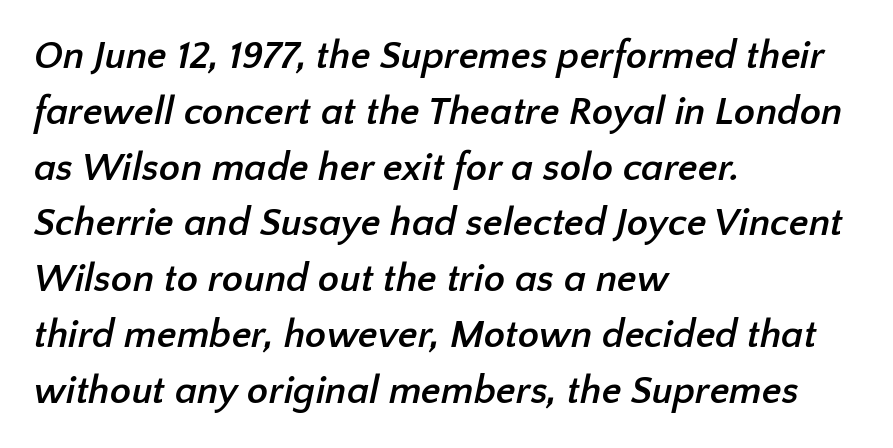
{"serif": "no", "bold": "yes", "weight": "semibold", "width": "normal", "stroke_contrast": "low", "x_height": "medium", "monospaced": "no", "underline": "no", "align": "left", "line_spacing": "normal", "line_spacing_ratio": 1.43, "letter_spacing": "normal", "letter_spacing_em": 0.0, "glyph_px": 39}
